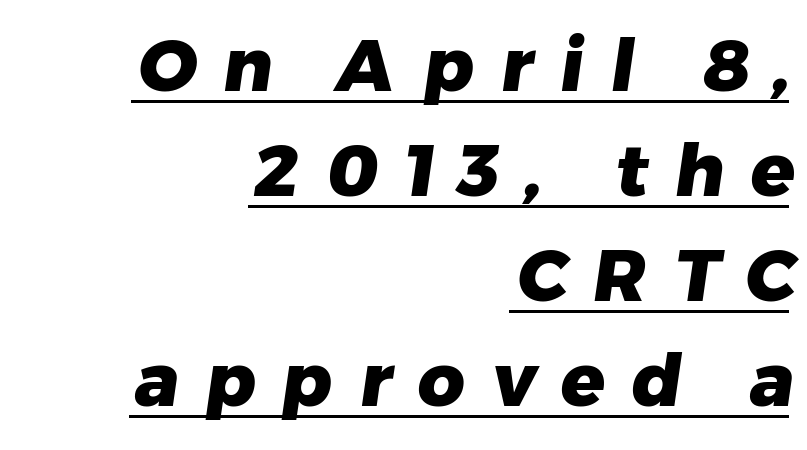
Q: Is the text bold? A: Yes.
Q: Is the typeface a serif or a sans-serif typeface? A: Sans-serif.
Q: Is the text underlined? A: Yes.
Q: How is the paragraph aligned? A: Right-aligned.
Q: Is the spacing between letters normal or unusually wide? A: Unusually wide.
Q: Is the spacing between lines tight, normal or loose? A: Normal.
Q: Width (condensed, normal, or wide)? A: Normal.
Q: Stroke contrast? A: Low.
Q: x-height? A: Medium.
Q: Monospaced? A: No.
